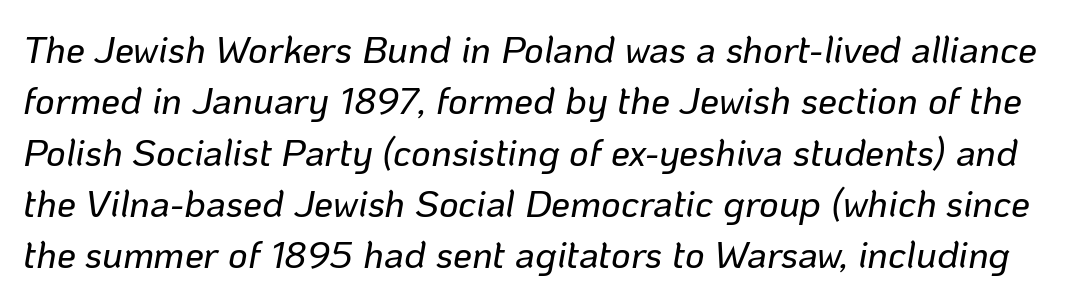
The image shows 38 px text type, italic (leaning right); set normal line spacing (1.35x), normal letter spacing, not underlined; low stroke contrast and a medium x-height.
